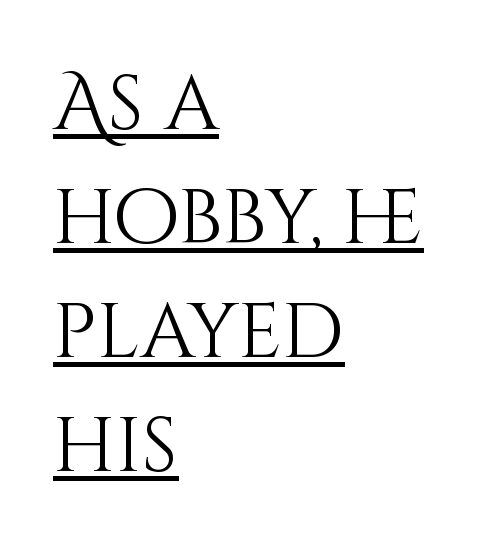
The image shows 77 px light type, upright; set left-aligned, normal line spacing (1.48x), normal letter spacing, underlined; medium stroke contrast and a large x-height.
